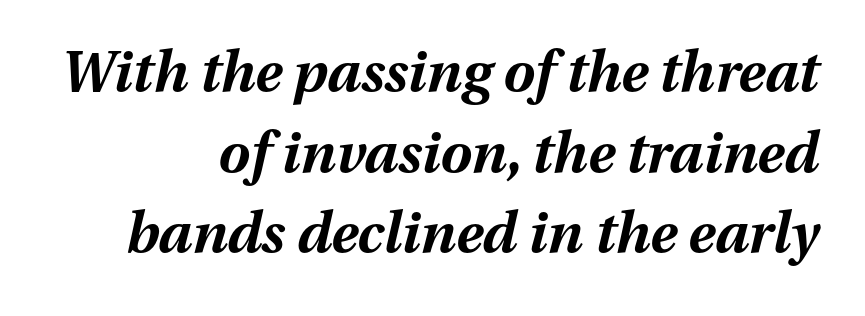
Q: Is the text bold? A: Yes.
Q: Is the text italic (slanted)? A: Yes, it leans right by about 13 degrees.
Q: Is the text underlined? A: No.
Q: How is the paragraph aligned? A: Right-aligned.
Q: Is the spacing between letters normal or unusually wide? A: Normal.
Q: Is the spacing between lines tight, normal or loose? A: Normal.
Q: Width (condensed, normal, or wide)? A: Normal.
Q: Stroke contrast? A: Medium.
Q: x-height? A: Medium.
Q: Monospaced? A: No.
